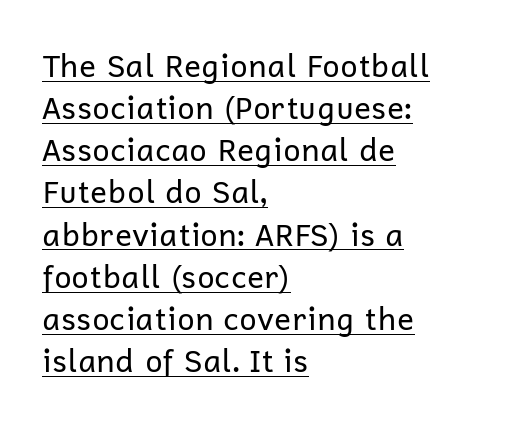
The image shows 31 px regular-weight sans-serif type, upright; set left-aligned, normal line spacing (1.36x), normal letter spacing, underlined; low stroke contrast and a medium x-height.
